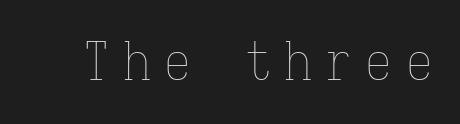
Every character here occupies the same horizontal width, giving the sample a typewriter-like rhythm. Stem width sits at or under what a default text font uses. The lettering stays uniformly vertical, giving the passage a roman look. Only glyphs here, with clear space below each row. Honestly, the letter spacing is so wide it's the main thing you notice.
